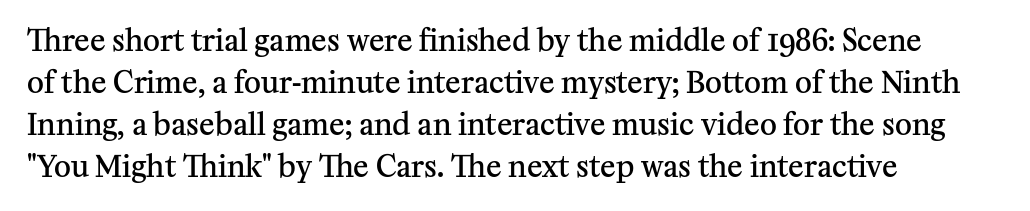
A typesetter would call this proportional, since set widths differ per character. This is roman type, the default non-slanted kind. The face used here is seriffed, in the tradition of book romans. The font is running at a semibold setting, under full bold. This block has exactly the height ordinary leading produces.
